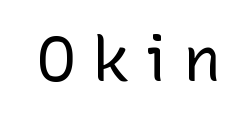
The image shows 63 px regular-weight sans-serif type, upright; set unusually wide letter spacing (+0.25 em), not underlined; low stroke contrast and a medium x-height.
